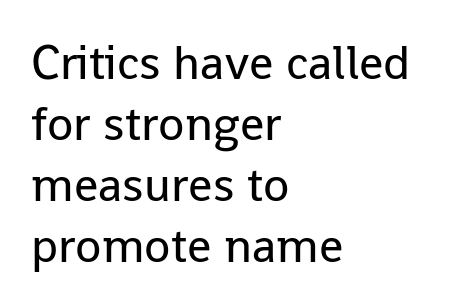
{"serif": "no", "italic": "no", "bold": "no", "weight": "regular", "width": "normal", "stroke_contrast": "low", "x_height": "medium", "monospaced": "no", "underline": "no", "align": "left", "line_spacing": "normal", "line_spacing_ratio": 1.27, "letter_spacing": "normal", "letter_spacing_em": 0.0, "glyph_px": 48}
